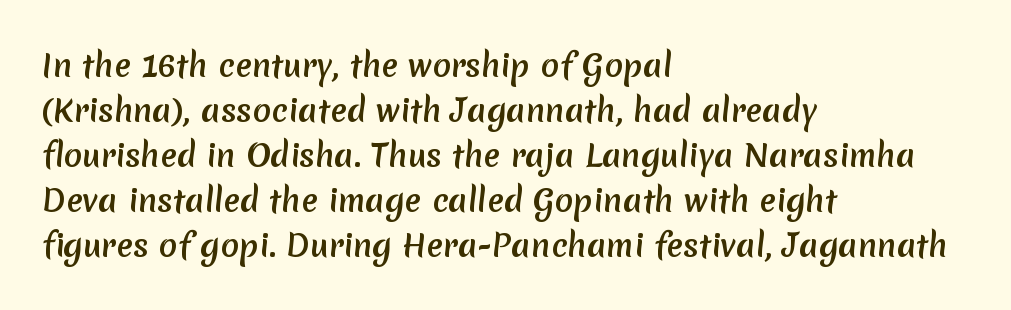
{"serif": "no", "bold": "yes", "weight": "semibold", "width": "normal", "stroke_contrast": "low", "x_height": "medium", "monospaced": "no", "underline": "no", "align": "left", "line_spacing": "normal", "line_spacing_ratio": 1.45, "letter_spacing": "normal", "letter_spacing_em": 0.0, "glyph_px": 31}
